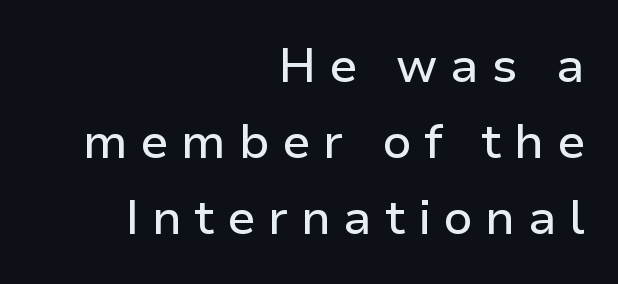
The image shows 48 px sans-serif type, upright; set right-aligned, normal line spacing (1.58x), unusually wide letter spacing (+0.26 em), not underlined; low stroke contrast and a medium x-height.
